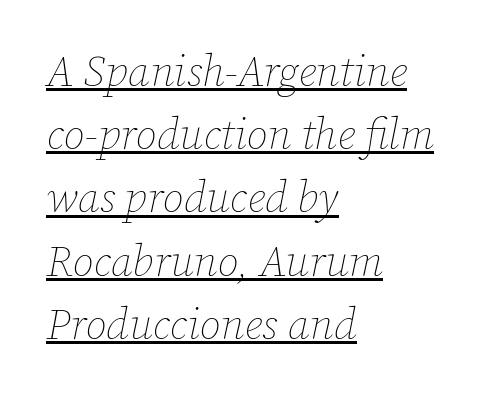
A classic flush-left, rag-right setting is used for this passage. Stroke mass is kept to a normal reading level or below. The gaps between neighbouring characters are ordinary and unremarkable. Beneath each row of characters lies a ruled line. Leading matches the norm, producing a regular column. Italic: yes, the glyphs are oblique.
